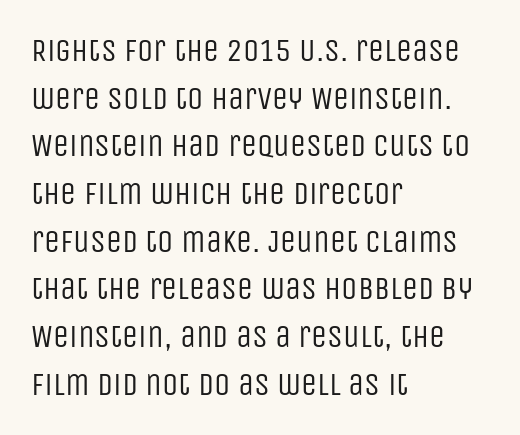
{"serif": "no", "italic": "no", "bold": "no", "weight": "regular", "width": "condensed", "stroke_contrast": "low", "x_height": "large", "monospaced": "no", "underline": "no", "align": "left", "line_spacing": "normal", "line_spacing_ratio": 1.49, "letter_spacing": "normal", "letter_spacing_em": 0.0, "glyph_px": 32}
